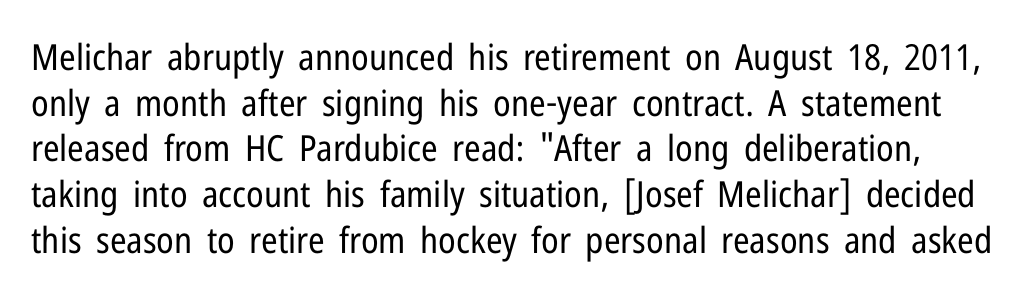
Q: Is the text bold? A: No.
Q: Is the text italic (slanted)? A: No, it is upright.
Q: Is the typeface a serif or a sans-serif typeface? A: Sans-serif.
Q: Is the text underlined? A: No.
Q: Is the spacing between letters normal or unusually wide? A: Normal.
Q: Is the spacing between lines tight, normal or loose? A: Normal.
Q: Width (condensed, normal, or wide)? A: Condensed.
Q: Stroke contrast? A: Low.
Q: x-height? A: Medium.
Q: Monospaced? A: No.
